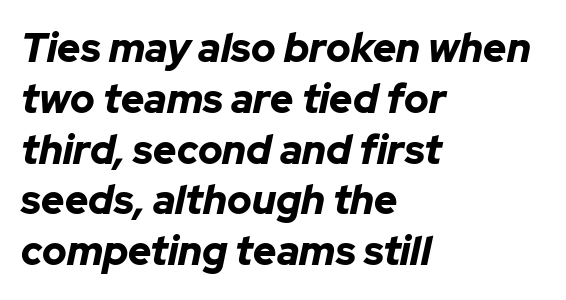
{"italic": "yes", "lean": "right", "slant_degrees": 12, "bold": "yes", "weight": "bold", "width": "normal", "stroke_contrast": "low", "x_height": "medium", "monospaced": "no", "underline": "no", "align": "left", "line_spacing": "normal", "line_spacing_ratio": 1.27, "letter_spacing": "normal", "letter_spacing_em": 0.0, "glyph_px": 40}
